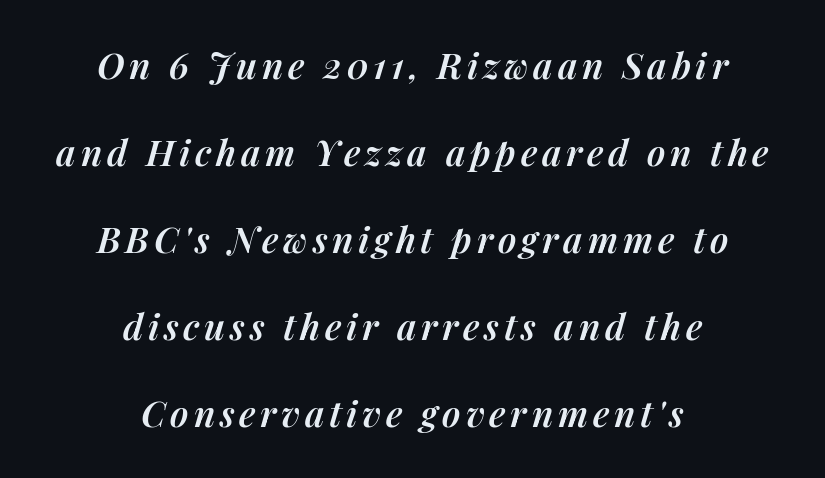
Loosely led — the rows are spread out. The rag falls on both sides of this text block equally. Typesetter's note: demi weight, one step under bold. This sample has the flowing, uneven cadence of proportional lettering. Type without underlining.
